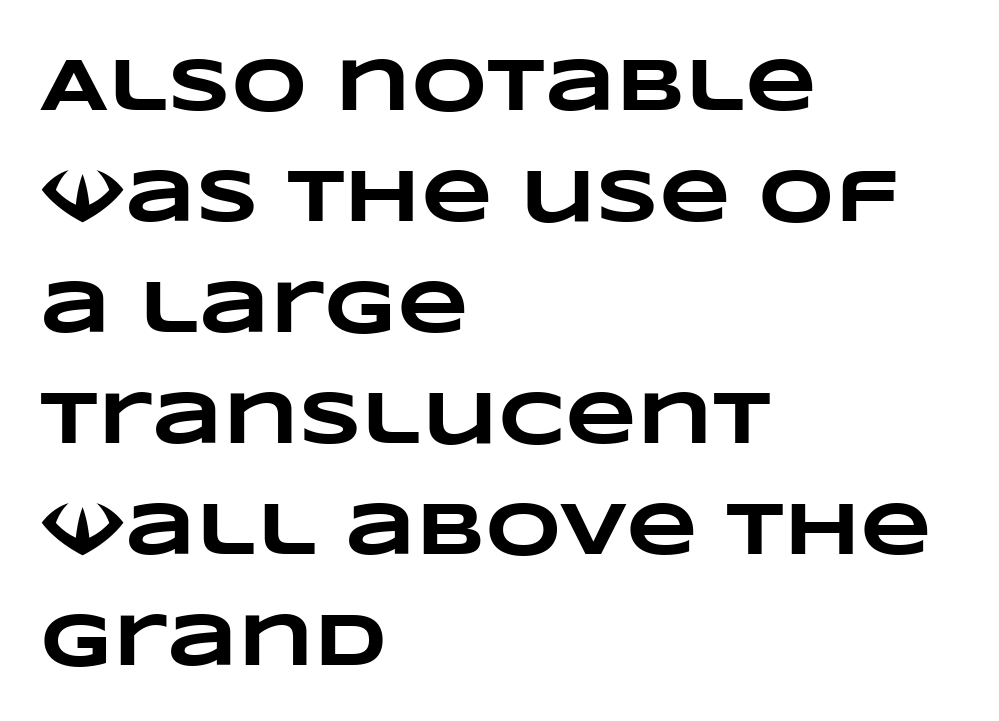
Q: Is the text bold? A: Yes.
Q: Is the text underlined? A: No.
Q: How is the paragraph aligned? A: Left-aligned.
Q: Is the spacing between letters normal or unusually wide? A: Normal.
Q: Is the spacing between lines tight, normal or loose? A: Normal.
Q: Width (condensed, normal, or wide)? A: Wide.
Q: Stroke contrast? A: Low.
Q: x-height? A: Large.
Q: Monospaced? A: No.
